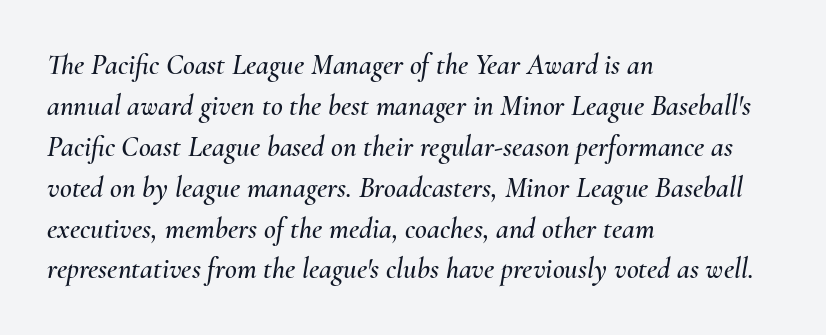
The image shows 29 px text type, italic (leaning right); set left-aligned, normal line spacing (1.41x), normal letter spacing, not underlined; medium stroke contrast and a small x-height.
